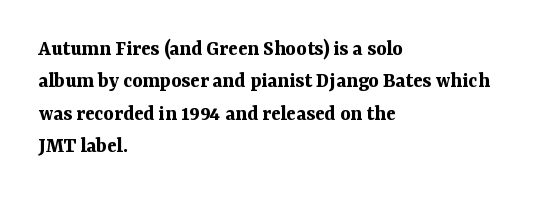
This block has exactly the height ordinary leading produces. A roman cut, with each character standing at attention. Typesetter's note: full bold, strokes at maximum text heaviness. The rendering anchors every line to the left-hand side.
